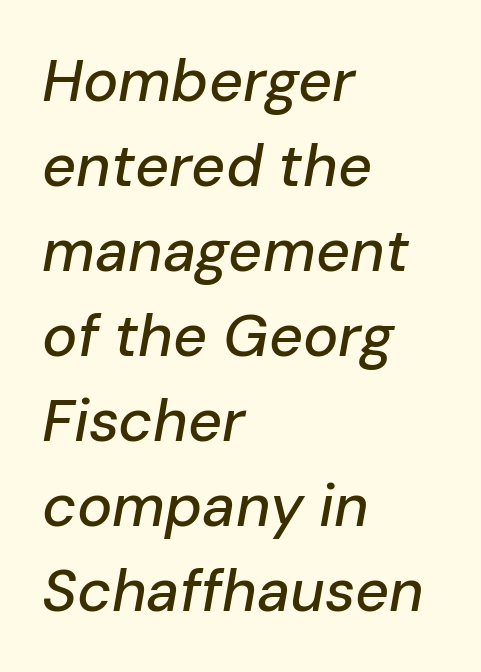
{"italic": "yes", "lean": "right", "slant_degrees": 10, "width": "normal", "stroke_contrast": "low", "x_height": "medium", "monospaced": "no", "underline": "no", "align": "left", "line_spacing": "normal", "line_spacing_ratio": 1.44, "letter_spacing": "normal", "letter_spacing_em": 0.0, "glyph_px": 59}
